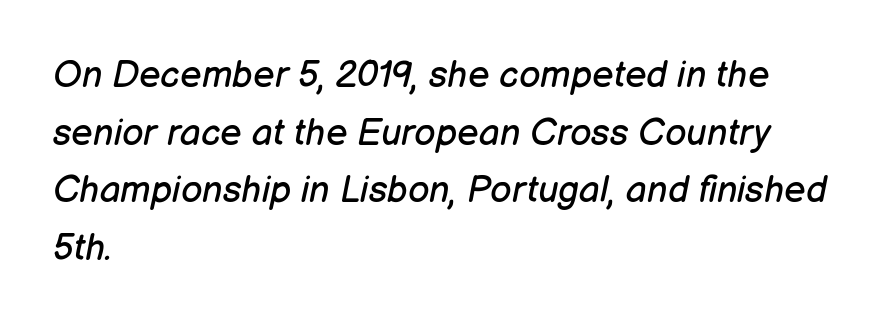
Italic: yes, the glyphs are oblique. Visually the block forms a straight wall on the left and a jagged coastline on the right. Check under the words: just untouched page. No chunkiness to these letters — they're not bold.
